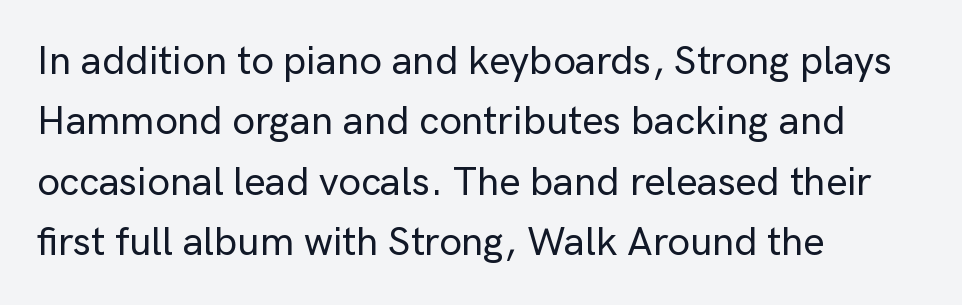
{"serif": "no", "italic": "no", "width": "normal", "stroke_contrast": "low", "x_height": "medium", "monospaced": "no", "underline": "no", "align": "left", "line_spacing": "normal", "line_spacing_ratio": 1.51, "letter_spacing": "normal", "letter_spacing_em": 0.0, "glyph_px": 40}
